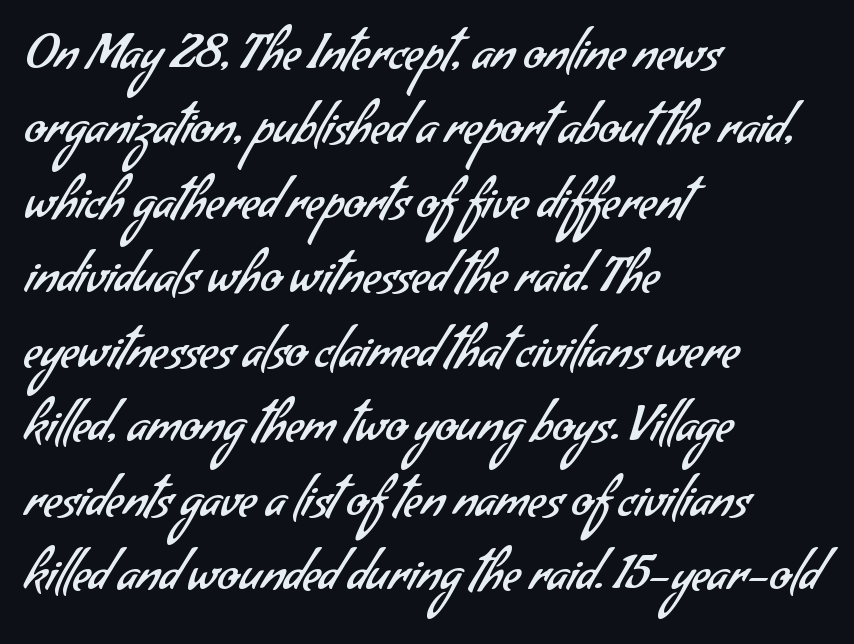
The image shows 49 px regular-weight sans-serif type; set left-aligned, normal line spacing (1.52x), normal letter spacing, not underlined; low stroke contrast and a small x-height.
